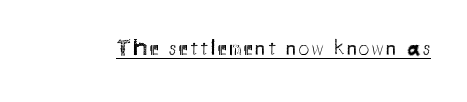
The image shows 21 px text type, upright; set underlined.
